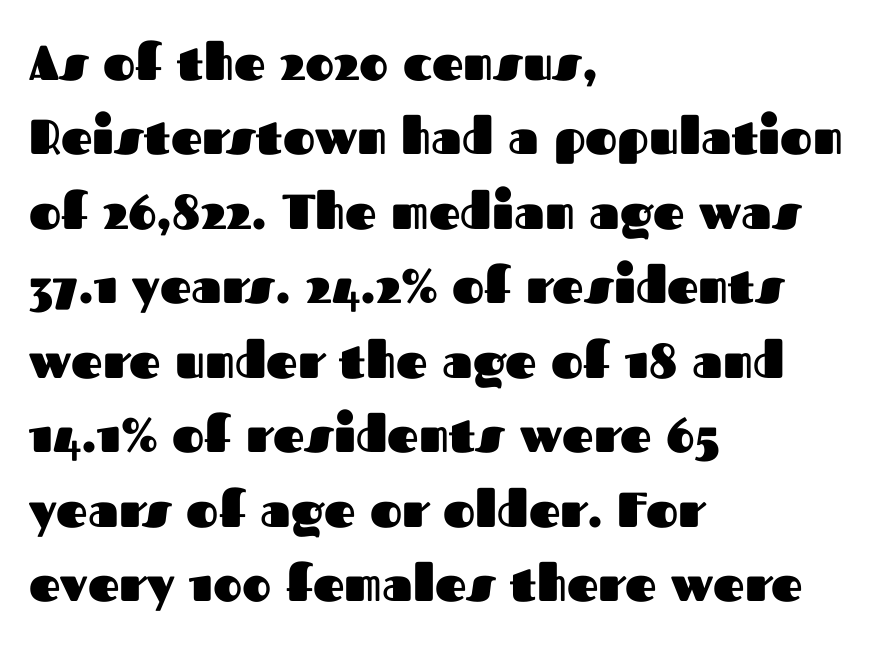
The image shows 49 px heavy sans-serif type, upright; set left-aligned, normal line spacing (1.52x), normal letter spacing, not underlined; medium stroke contrast and a medium x-height.
